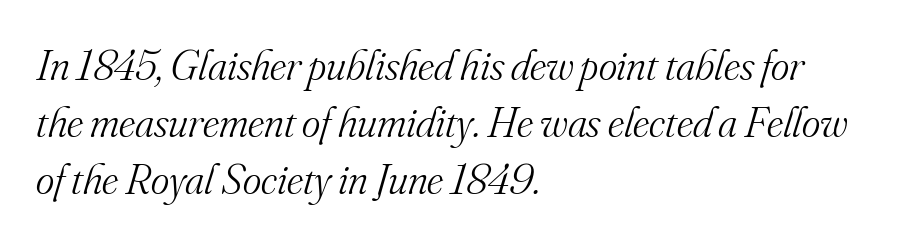
Q: Is the text bold? A: No.
Q: Is the text italic (slanted)? A: Yes, it leans right by about 16 degrees.
Q: Is the typeface a serif or a sans-serif typeface? A: Serif.
Q: Is the text underlined? A: No.
Q: How is the paragraph aligned? A: Left-aligned.
Q: Is the spacing between letters normal or unusually wide? A: Normal.
Q: Is the spacing between lines tight, normal or loose? A: Normal.
Q: Width (condensed, normal, or wide)? A: Normal.
Q: Stroke contrast? A: Medium.
Q: x-height? A: Small.
Q: Monospaced? A: No.
